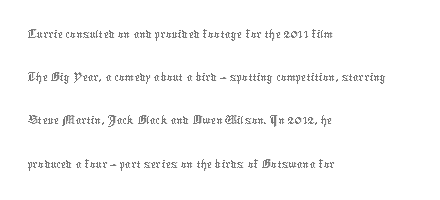
Q: Is the text bold? A: No.
Q: Is the text italic (slanted)? A: No, it is upright.
Q: Is the text underlined? A: No.
Q: How is the paragraph aligned? A: Left-aligned.
Q: Is the spacing between letters normal or unusually wide? A: Normal.
Q: Is the spacing between lines tight, normal or loose? A: Normal.
Q: Width (condensed, normal, or wide)? A: Normal.
Q: Stroke contrast? A: Low.
Q: x-height? A: Medium.
Q: Monospaced? A: No.
